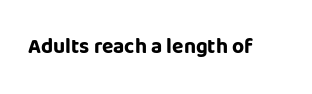
The letterforms sit shoulder to shoulder at normal distance. These lines were composed using upright roman letters. Check the space under the baseline: it is left empty. The sample has been set heavy, in full bold.
